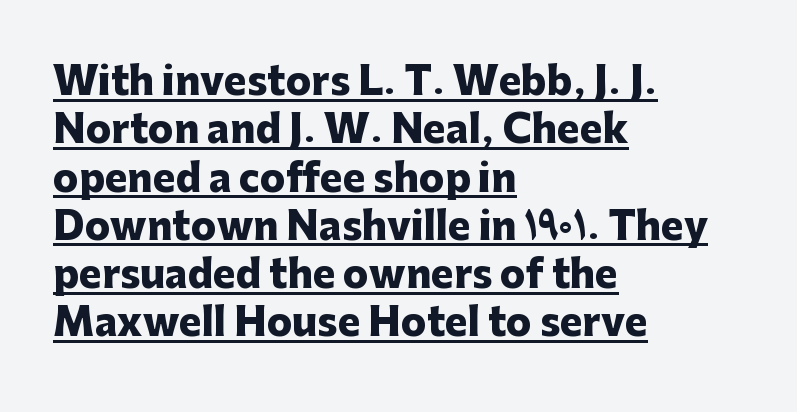
{"serif": "no", "italic": "no", "bold": "yes", "weight": "heavy", "width": "normal", "stroke_contrast": "low", "x_height": "medium", "monospaced": "no", "underline": "yes", "align": "left", "line_spacing": "normal", "line_spacing_ratio": 1.27, "letter_spacing": "normal", "letter_spacing_em": 0.0, "glyph_px": 38}
